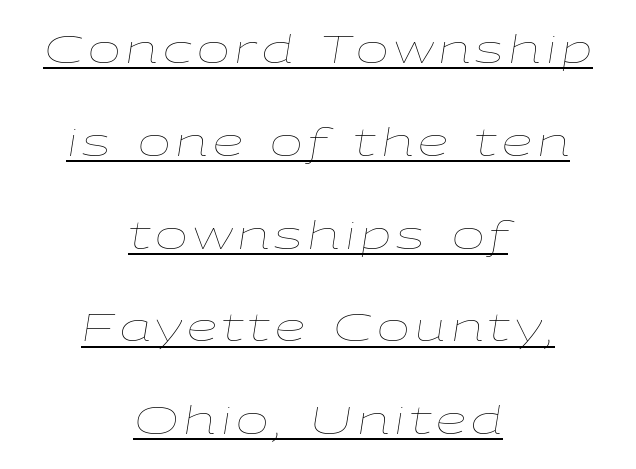
{"italic": "yes", "lean": "right", "slant_degrees": 9, "bold": "no", "weight": "thin", "width": "wide", "stroke_contrast": "low", "x_height": "medium", "monospaced": "no", "underline": "yes", "align": "center", "line_spacing": "loose", "line_spacing_ratio": 2.38, "glyph_px": 39}
